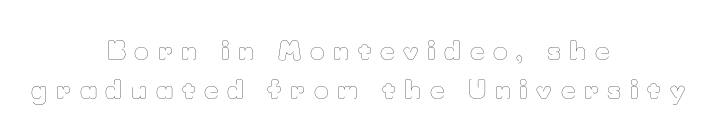
Q: Is the text bold? A: No.
Q: Is the text italic (slanted)? A: No, it is upright.
Q: Is the text underlined? A: No.
Q: How is the paragraph aligned? A: Centered.
Q: Is the spacing between letters normal or unusually wide? A: Unusually wide.
Q: Is the spacing between lines tight, normal or loose? A: Normal.
